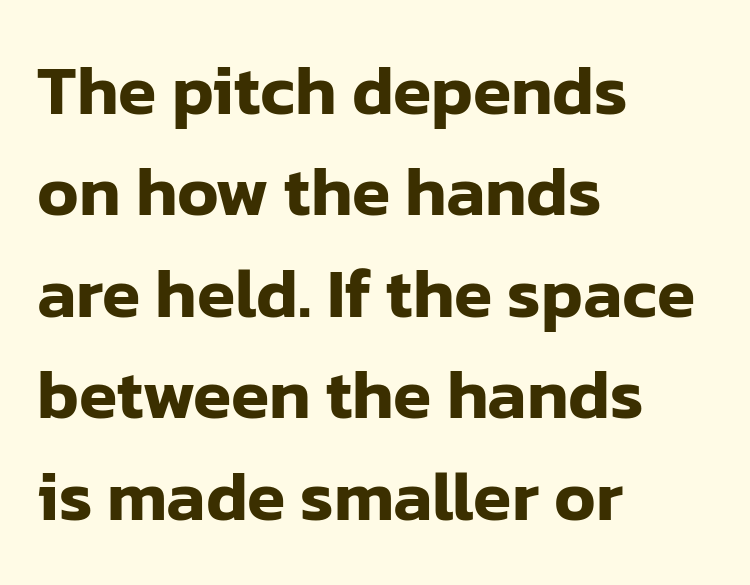
These lines are composed in type without serifs. The line-height multiplier appears to be the usual default. Inter-character spacing is left at the font's built-in metrics. The text block is weighted toward the left margin, trailing off unevenly rightward.
